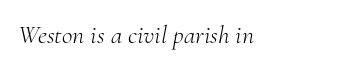
The image shows 26 px text type, italic (leaning right); set normal letter spacing, not underlined.
